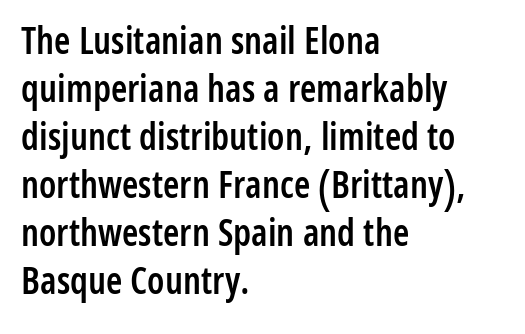
Here the designer chose a conventional face with non-uniform glyph widths. What's the leading like? Ordinary, nothing unusual. This sample is left-justified, so line endings fall wherever the words run out. A roman cut, with each character standing at attention. The passage shown is typeset with a sans-serif family. Look at the stroke-to-counter ratio: somewhat heavy, a semibold.
